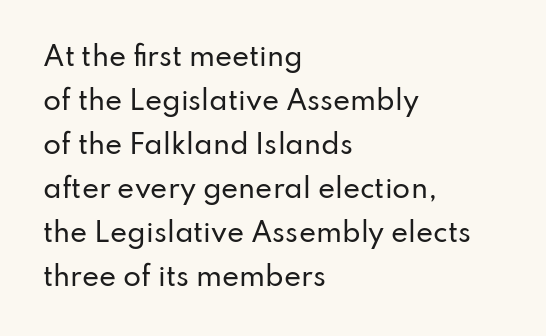
{"italic": "no", "underline": "no", "align": "left", "line_spacing": "normal", "line_spacing_ratio": 1.69, "letter_spacing": "normal", "letter_spacing_em": 0.0, "glyph_px": 26}
